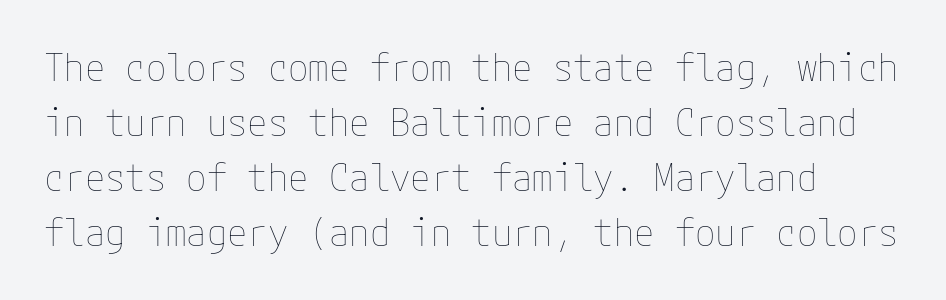
Q: Is the text bold? A: No.
Q: Is the text italic (slanted)? A: No, it is upright.
Q: Is the text underlined? A: No.
Q: Is the spacing between letters normal or unusually wide? A: Normal.
Q: Is the spacing between lines tight, normal or loose? A: Normal.
Q: Width (condensed, normal, or wide)? A: Normal.
Q: Stroke contrast? A: Low.
Q: x-height? A: Medium.
